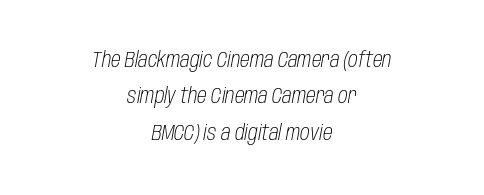
Summary of vertical rhythm: regular, with standard interline spacing. No extra ink here — the face is not bold. Teacher's note: observe the equal gaps on both sides — that is centered alignment. Is the letter spacing exaggerated? No — it looks like the ordinary default. Unmarked baselines from the first word to the last. Observe the lean: these are italic letterforms.
